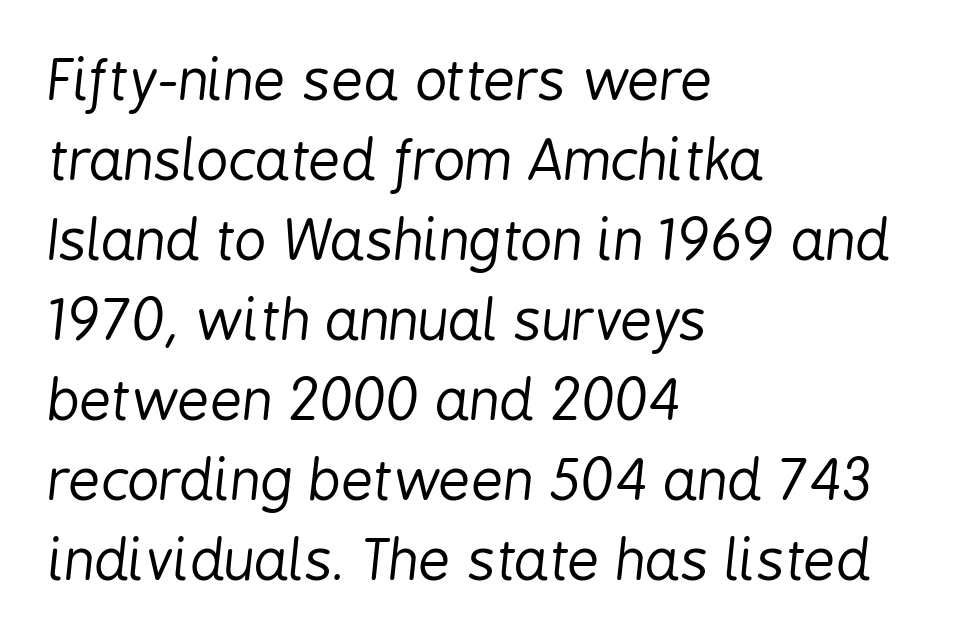
The image shows 56 px regular-weight, condensed type, italic (leaning right); set left-aligned, normal line spacing (1.43x), normal letter spacing, not underlined; low stroke contrast and a medium x-height.
